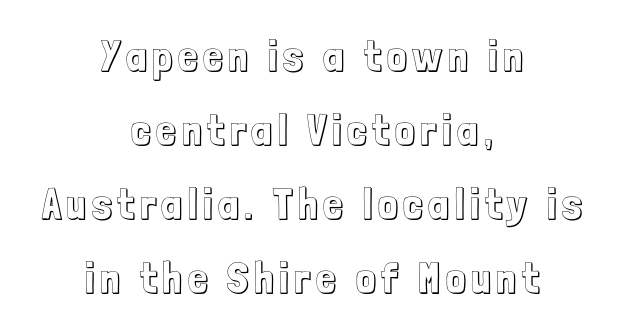
This is roman type, the default non-slanted kind. The letters advance in unequal steps, a hallmark of proportional type. A bare baseline throughout the passage. The typesetter chose a symmetrical, centered arrangement here.
